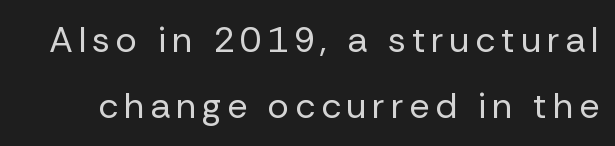
{"serif": "no", "italic": "no", "bold": "no", "weight": "regular", "width": "normal", "stroke_contrast": "low", "x_height": "medium", "monospaced": "no", "underline": "no", "line_spacing_ratio": 1.82, "glyph_px": 36}
